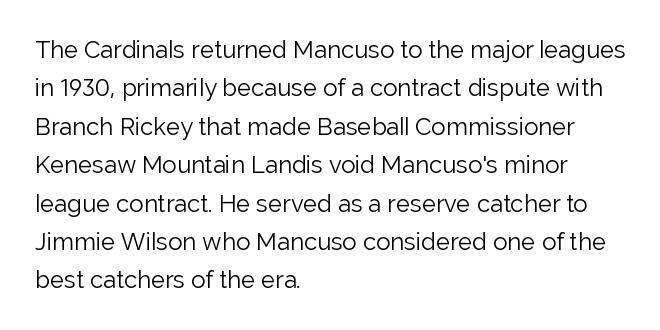
{"italic": "no", "bold": "no", "underline": "no", "align": "left", "line_spacing": "normal", "line_spacing_ratio": 1.6, "letter_spacing": "normal", "letter_spacing_em": 0.0, "glyph_px": 24}
